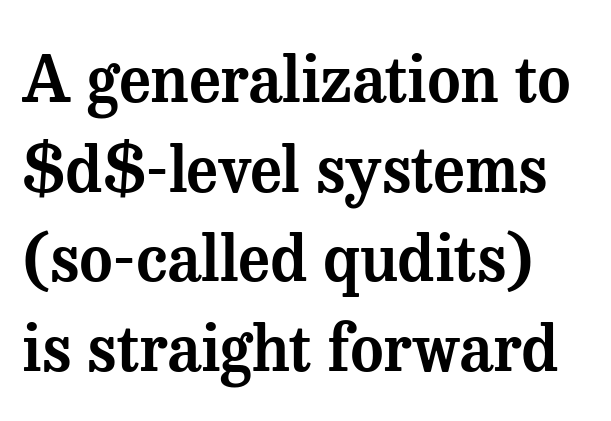
Q: Is the text italic (slanted)? A: No, it is upright.
Q: Is the typeface a serif or a sans-serif typeface? A: Serif.
Q: Is the text underlined? A: No.
Q: Is the spacing between letters normal or unusually wide? A: Normal.
Q: Is the spacing between lines tight, normal or loose? A: Normal.
Q: Width (condensed, normal, or wide)? A: Normal.
Q: Stroke contrast? A: Medium.
Q: x-height? A: Medium.
Q: Monospaced? A: No.
